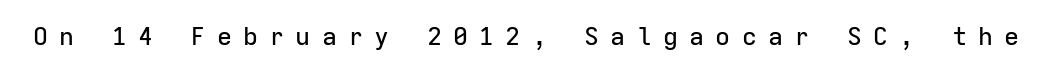
The face used here is rendered with a markedly widened letterfit. Honestly, there is no underline to notice here at all. Italic: no, the glyphs are upright roman.
